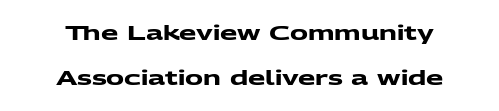
The image shows 20 px bold type; set centered, loose line spacing (2.27x), normal letter spacing, not underlined.
